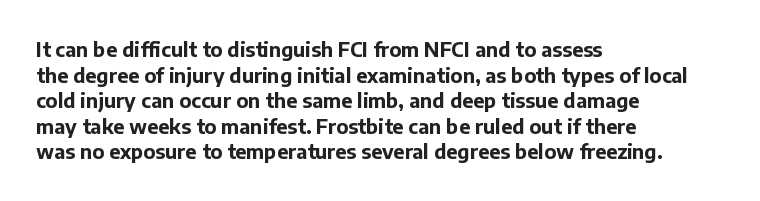
The letters stand straight up with perfectly vertical stems. The space directly below the letters is spotless. Letter spacing: default. Bold? Absolutely — the strokes are thick and heavy. The leading is moderate, giving the passage an even texture. The lines in this sample share a left origin and differ only in where they stop.
